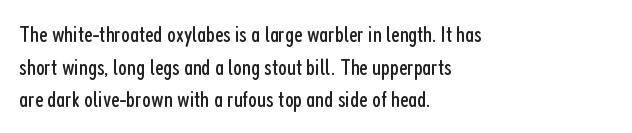
The image shows 23 px text type, upright; set left-aligned, normal line spacing (1.42x), normal letter spacing, not underlined.
